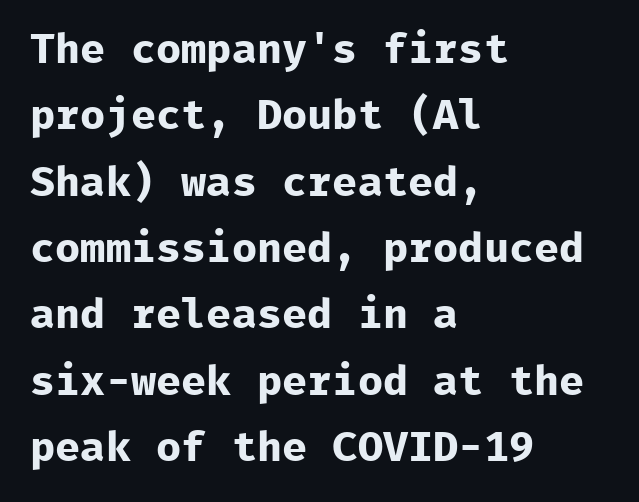
Q: Is the text bold? A: Yes.
Q: Is the text italic (slanted)? A: No, it is upright.
Q: Is the typeface a serif or a sans-serif typeface? A: Sans-serif.
Q: Is the text underlined? A: No.
Q: How is the paragraph aligned? A: Left-aligned.
Q: Is the spacing between letters normal or unusually wide? A: Normal.
Q: Is the spacing between lines tight, normal or loose? A: Normal.
Q: Width (condensed, normal, or wide)? A: Normal.
Q: Stroke contrast? A: Low.
Q: x-height? A: Medium.
Q: Monospaced? A: Yes.
